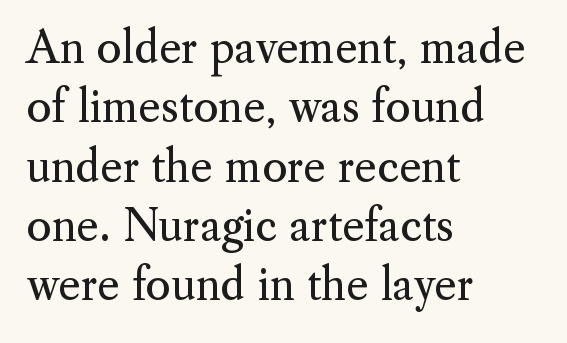
Every row of glyphs begins at an identical x-position on the left. A typesetter would mark this as roman, not italic. The weight would be labelled regular, book, light, or lighter still. Observe the serifs anchoring each vertical stroke in this sample. Students, observe: this is what conventionally led text looks like. Inter-character spacing is left at the font's built-in metrics.
